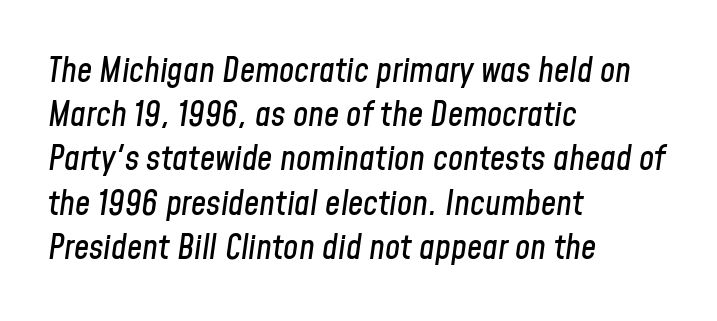
{"italic": "yes", "lean": "right", "slant_degrees": 8, "width": "condensed", "stroke_contrast": "low", "x_height": "medium", "monospaced": "no", "underline": "no", "align": "left", "line_spacing": "normal", "line_spacing_ratio": 1.3, "letter_spacing": "normal", "letter_spacing_em": 0.0, "glyph_px": 34}
